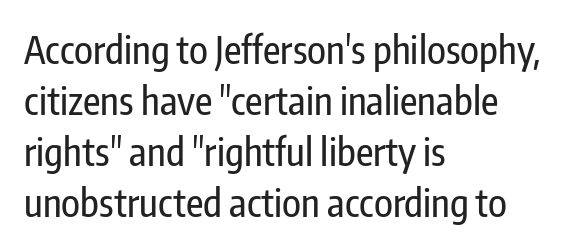
{"serif": "no", "italic": "no", "width": "condensed", "stroke_contrast": "low", "x_height": "medium", "monospaced": "no", "underline": "no", "align": "left", "line_spacing": "normal", "line_spacing_ratio": 1.34, "letter_spacing": "normal", "letter_spacing_em": 0.0, "glyph_px": 38}
